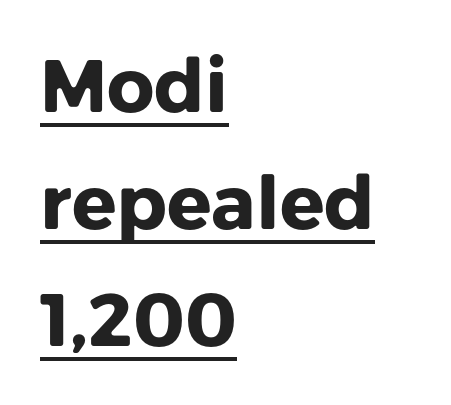
The image shows 74 px heavy sans-serif type, upright; set left-aligned, normal line spacing (1.58x), normal letter spacing, underlined; low stroke contrast and a medium x-height.
